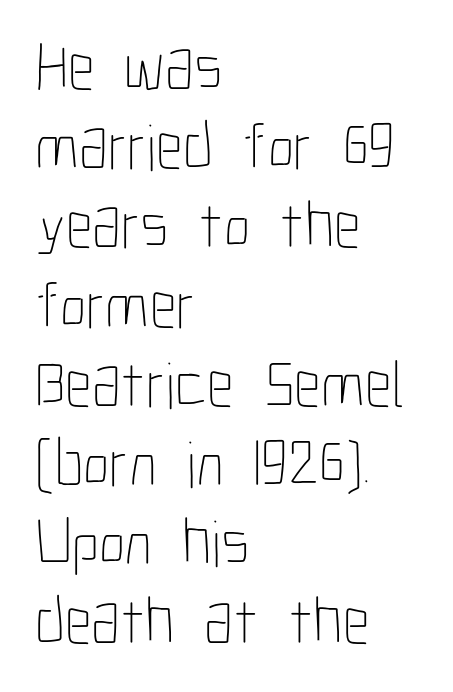
Q: Is the text bold? A: No.
Q: Is the text italic (slanted)? A: No, it is upright.
Q: Is the text underlined? A: No.
Q: How is the paragraph aligned? A: Left-aligned.
Q: Is the spacing between letters normal or unusually wide? A: Normal.
Q: Width (condensed, normal, or wide)? A: Condensed.
Q: Stroke contrast? A: Low.
Q: x-height? A: Medium.
Q: Monospaced? A: No.
